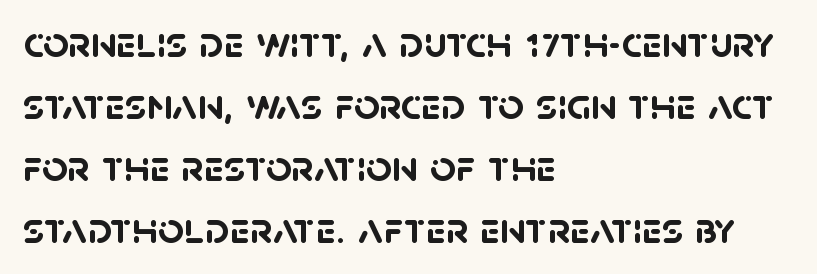
Does the weight exceed regular? Yes, all the way to bold. Baseline-to-baseline distance is the conventional proportion of letter height. The type family on display is of the sans-serif kind. This rendering uses left alignment, leaving the right contour irregular. Any mark beneath the type? The region is blank.
